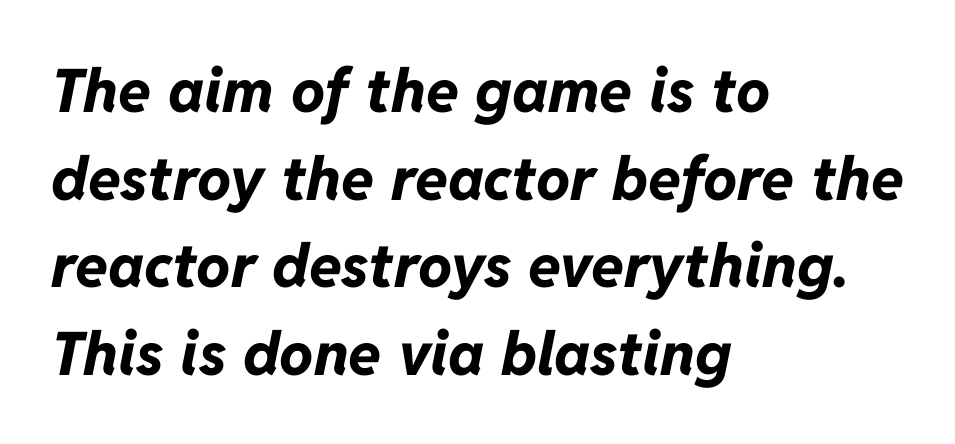
The image shows 60 px bold type, italic (leaning right); set left-aligned, normal line spacing (1.46x), normal letter spacing, not underlined; low stroke contrast and a medium x-height.
